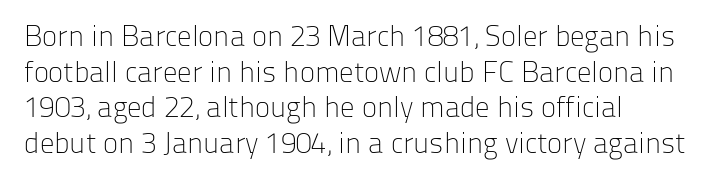
It's the straight-up-and-down kind of type. Lines of text with bare space underneath. Horizontal alignment here is leftward, the default for most running prose. Each letter keeps its own natural width here, so spacing adapts to shape. No feet cap the strokes, marking this as sans-serif type. The typesetting does not lean heavy: it is not bold.
